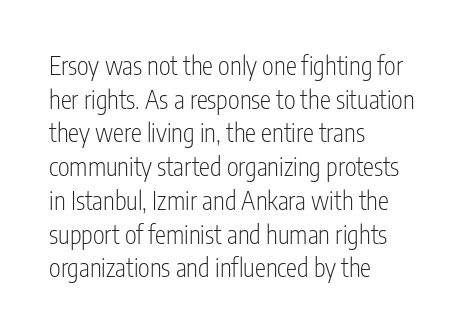
{"italic": "no", "bold": "no", "underline": "no", "align": "left", "line_spacing": "normal", "line_spacing_ratio": 1.35, "letter_spacing": "normal", "letter_spacing_em": 0.0, "glyph_px": 25}
